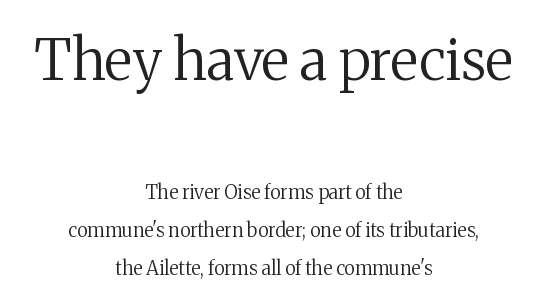
Nobody touched the tracking dial on this one. Character widths vary here, with narrow letters taking less room than wide ones. This sample uses a serif face. Quick note: interline space is abundant.
